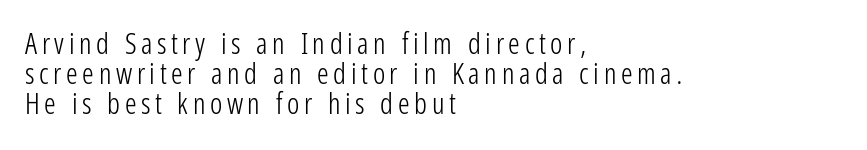
Q: Is the text bold? A: No.
Q: Is the text italic (slanted)? A: No, it is upright.
Q: Is the typeface a serif or a sans-serif typeface? A: Sans-serif.
Q: Is the text underlined? A: No.
Q: How is the paragraph aligned? A: Left-aligned.
Q: Is the spacing between lines tight, normal or loose? A: Tight.
Q: Width (condensed, normal, or wide)? A: Condensed.
Q: Stroke contrast? A: Low.
Q: x-height? A: Medium.
Q: Monospaced? A: No.
